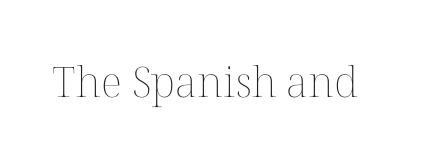
Has an underline been added? It has not. Counters stay open thanks to moderate or lighter strokes. Rendered with straight, roman letterforms. Varying glyph widths throughout — classic text-font behaviour. The tracking reads as untouched default to a designer's eye.
